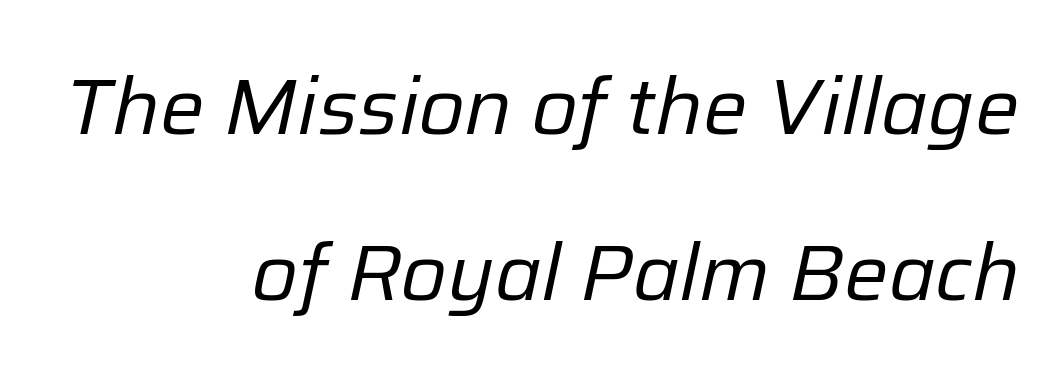
The typography opts for an oblique posture over an upright one. You could call the tracking neutral — neither tight nor loose. Which margin do the lines hug? The right one — the left edge is uneven. Bold? No — there's no thickening of the strokes.
